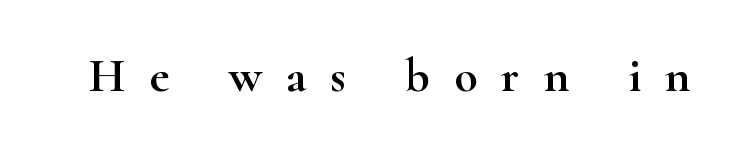
{"serif": "yes", "italic": "no", "width": "wide", "stroke_contrast": "high", "x_height": "small", "monospaced": "no", "underline": "no", "letter_spacing": "wide", "letter_spacing_em": 0.5, "glyph_px": 48}
